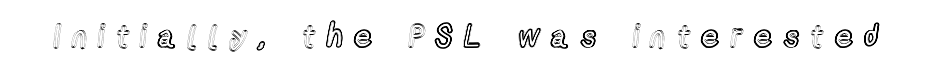
The image shows 31 px condensed type; set unusually wide letter spacing (+0.38 em), not underlined; a medium x-height.
